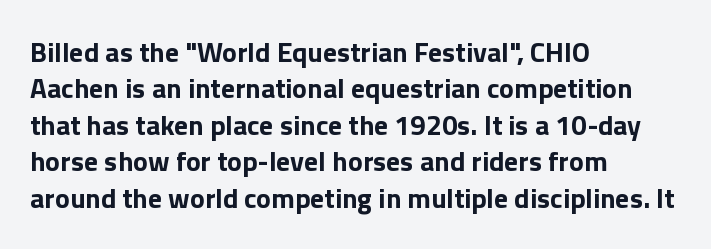
Q: Is the text bold? A: Yes.
Q: Is the text italic (slanted)? A: No, it is upright.
Q: Is the typeface a serif or a sans-serif typeface? A: Sans-serif.
Q: Is the text underlined? A: No.
Q: How is the paragraph aligned? A: Left-aligned.
Q: Is the spacing between letters normal or unusually wide? A: Normal.
Q: Is the spacing between lines tight, normal or loose? A: Normal.
Q: Width (condensed, normal, or wide)? A: Normal.
Q: Stroke contrast? A: Low.
Q: x-height? A: Medium.
Q: Monospaced? A: No.
